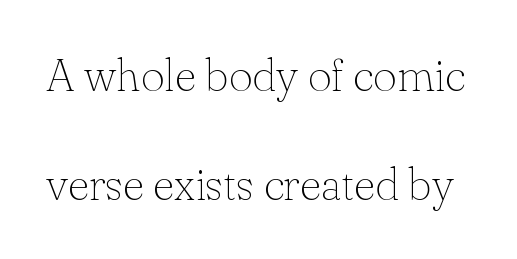
Do the characters align in a grid? No, the font is proportional. The glyphs in this specimen are seriffed. Nothing heavy about these letters — not bold at all. There is no visible air inserted between adjacent glyphs. The designer dialed line spacing up above the default.
